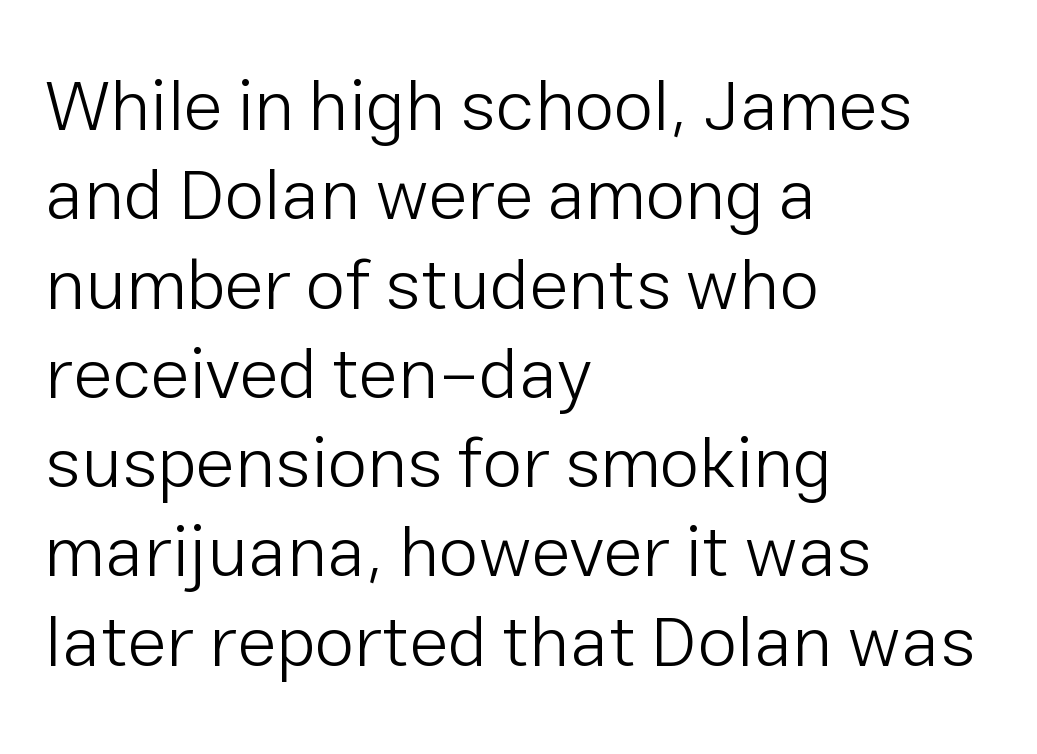
The image shows 72 px light sans-serif type, upright; set left-aligned, line spacing 1.24x, normal letter spacing, not underlined; low stroke contrast and a medium x-height.
